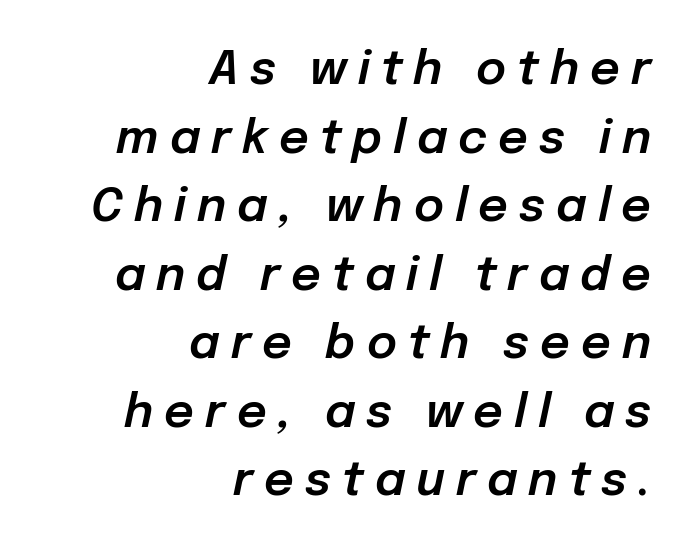
When letters slant like this, we call the style italic. This sample is right-justified, so line beginnings fall wherever the words allow. Tracking value appears strongly positive — letters spread wide. Bare-footed words on every line. Evenly set lines give the paragraph a standard silhouette. You could not count columns in this text — the font is proportionally spaced.
